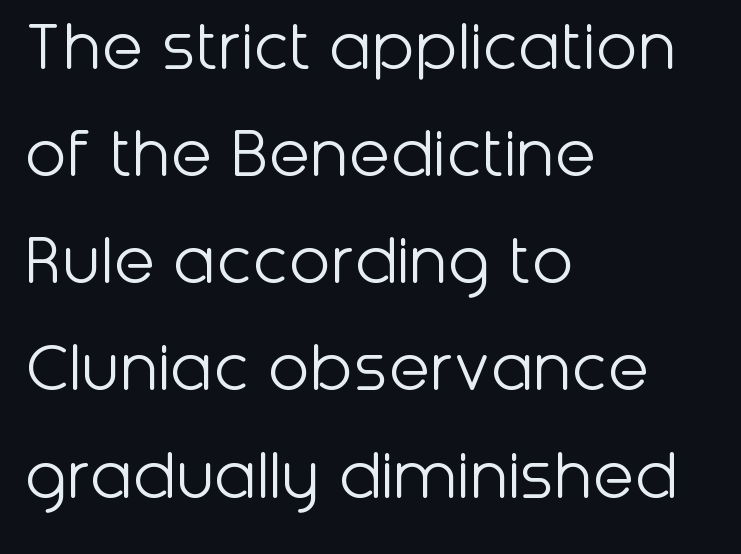
The image shows 76 px light sans-serif type, upright; set left-aligned, normal line spacing (1.41x), normal letter spacing, not underlined; low stroke contrast and a medium x-height.
